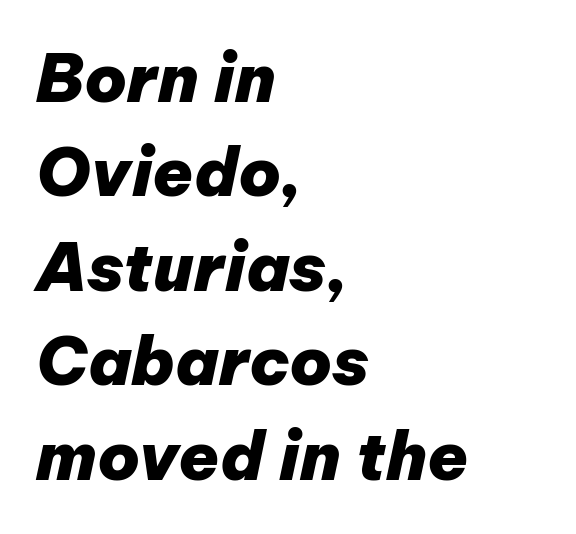
The image shows 66 px heavy type, italic (leaning right); set left-aligned, normal line spacing (1.43x), normal letter spacing, not underlined; low stroke contrast and a medium x-height.
